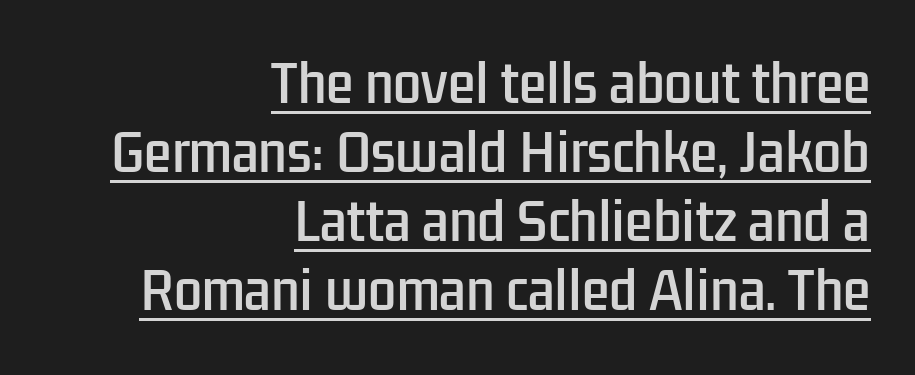
The image shows 50 px condensed sans-serif type, upright; set right-aligned, normal line spacing (1.38x), normal letter spacing, underlined; low stroke contrast and a medium x-height.
